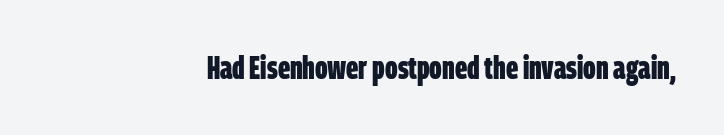
A typesetter would call this zero additional tracking. Heavy, bold letterforms. This sample has the flowing, uneven cadence of proportional lettering. No word sits above an underline. Teacher's note: observe the even right margin — that is flush-right alignment. This rendering employs a face without finishing strokes, i.e., a sans-serif.
